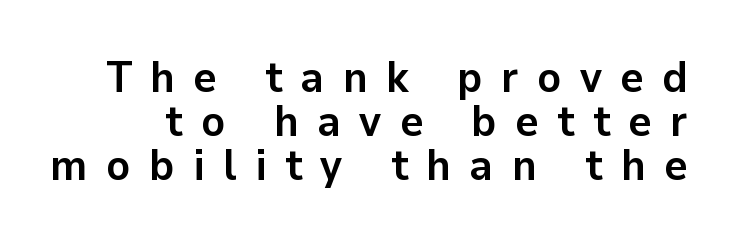
The image shows 44 px semibold sans-serif type, upright; set tight line spacing (1.0x), unusually wide letter spacing (+0.42 em), not underlined; low stroke contrast and a medium x-height.
